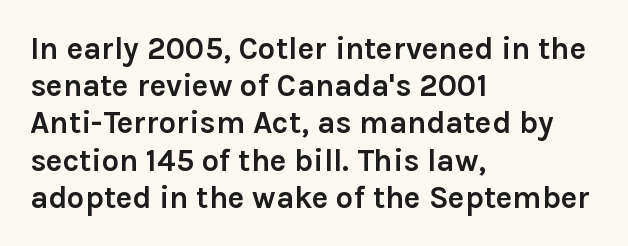
The image shows 31 px semibold sans-serif type, upright; set left-aligned, line spacing 1.2x, normal letter spacing, not underlined; low stroke contrast and a medium x-height.
